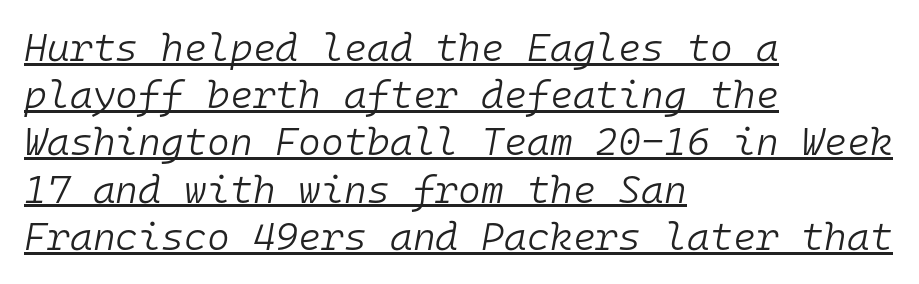
Does the copy run flush right? No — it runs flush left. Decoration check: the copy is underlined. Here the designer chose a console-style face with uniform glyph widths. Stems and bowls with no extra thickness — not bold. Glyph-to-glyph distance matches everyday printed text. The passage shown leans; its letterforms are oblique.
